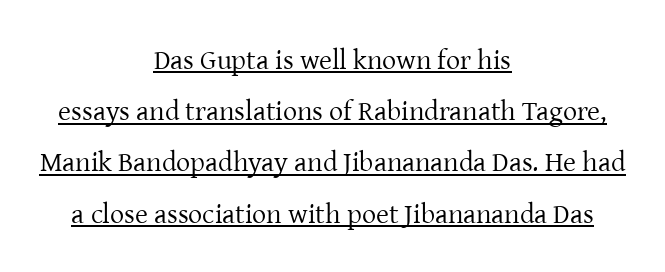
Q: Is the text bold? A: No.
Q: Is the text italic (slanted)? A: No, it is upright.
Q: Is the typeface a serif or a sans-serif typeface? A: Serif.
Q: Is the text underlined? A: Yes.
Q: How is the paragraph aligned? A: Centered.
Q: Is the spacing between letters normal or unusually wide? A: Normal.
Q: Width (condensed, normal, or wide)? A: Normal.
Q: Stroke contrast? A: Low.
Q: x-height? A: Medium.
Q: Monospaced? A: No.
